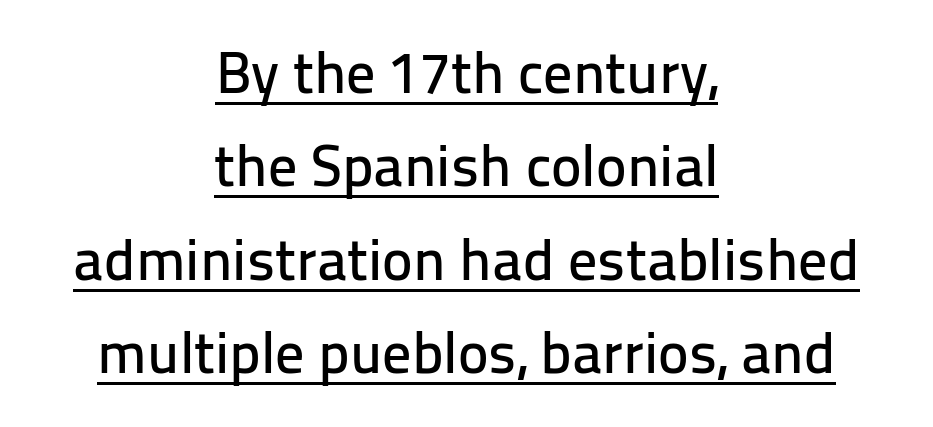
The image shows 58 px sans-serif type, upright; set centered, normal line spacing (1.61x), normal letter spacing, underlined; low stroke contrast and a medium x-height.
